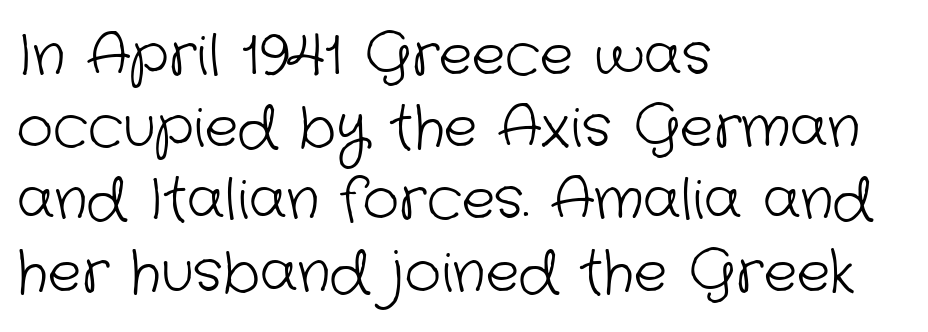
{"serif": "no", "bold": "no", "weight": "light", "width": "normal", "stroke_contrast": "low", "x_height": "medium", "monospaced": "no", "underline": "no", "align": "left", "line_spacing": "normal", "line_spacing_ratio": 1.29, "letter_spacing": "normal", "letter_spacing_em": 0.0, "glyph_px": 56}
